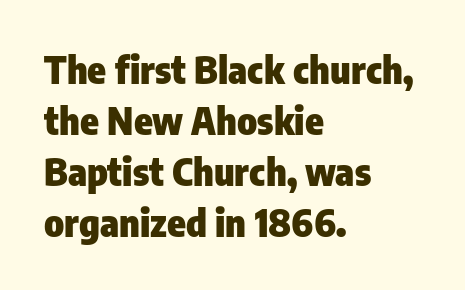
The image shows 38 px heavy, condensed sans-serif type, upright; set left-aligned, normal line spacing (1.34x), normal letter spacing, not underlined; low stroke contrast and a medium x-height.
